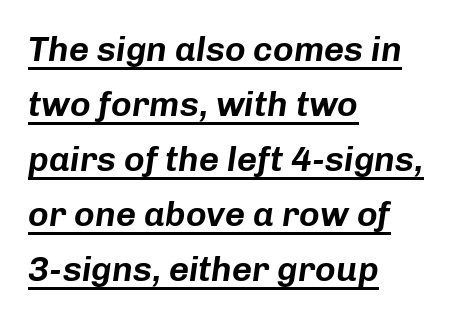
A continuous stroke trails under the words, as in a hyperlink. Line starts are locked; line ends wander. Honestly, the letter spacing is just normal — you wouldn't notice it. The specimen reads as italic at a glance. Varying glyph widths throughout — classic text-font behaviour.
